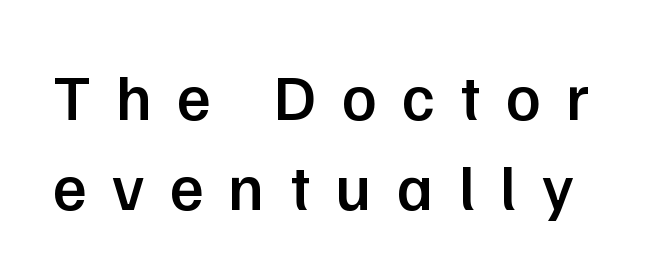
Q: Is the text bold? A: Semi-bold.
Q: Is the text italic (slanted)? A: No, it is upright.
Q: Is the typeface a serif or a sans-serif typeface? A: Sans-serif.
Q: Is the text underlined? A: No.
Q: Is the spacing between letters normal or unusually wide? A: Unusually wide.
Q: Is the spacing between lines tight, normal or loose? A: Normal.
Q: Width (condensed, normal, or wide)? A: Normal.
Q: Stroke contrast? A: Low.
Q: x-height? A: Medium.
Q: Monospaced? A: No.
